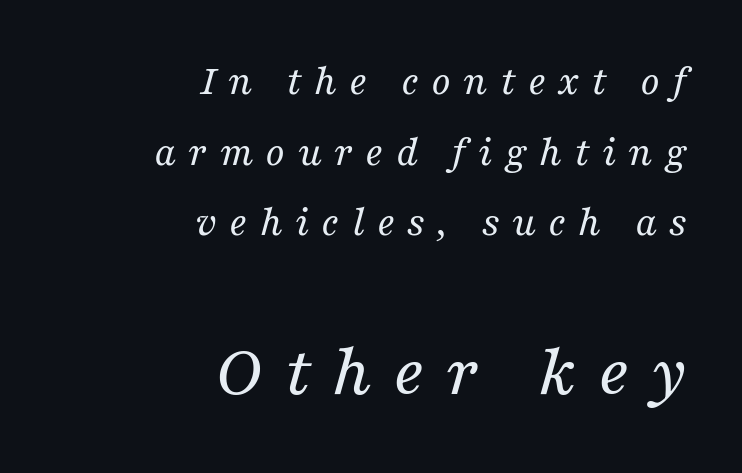
The image shows 75 px regular-weight serif type, italic (leaning right); set right-aligned, normal line spacing (1.64x), unusually wide letter spacing (+0.28 em), not underlined; the second (bottom) block is 1.74x larger; medium stroke contrast and a medium x-height.
